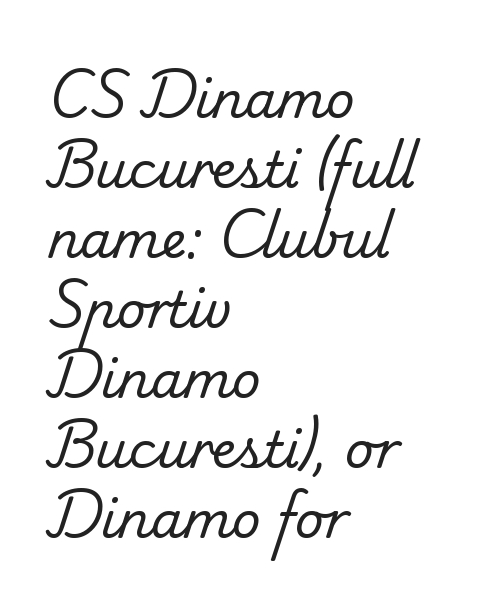
The image shows 50 px regular-weight serif type; set left-aligned, normal line spacing (1.4x), normal letter spacing, not underlined; low stroke contrast and a small x-height.
